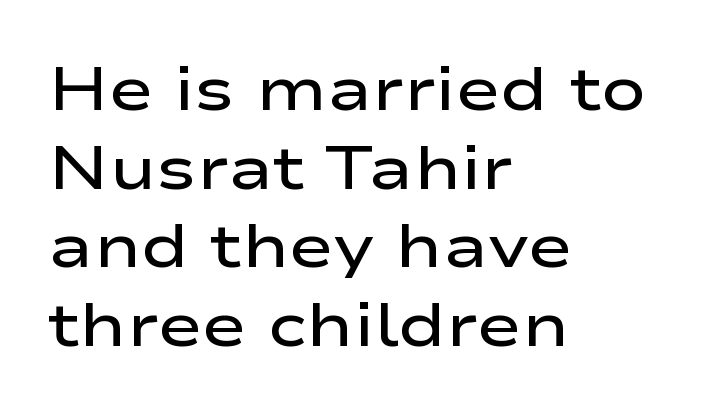
The image shows 61 px semibold, wide sans-serif type, upright; set left-aligned, normal line spacing (1.29x), normal letter spacing, not underlined; low stroke contrast and a medium x-height.
